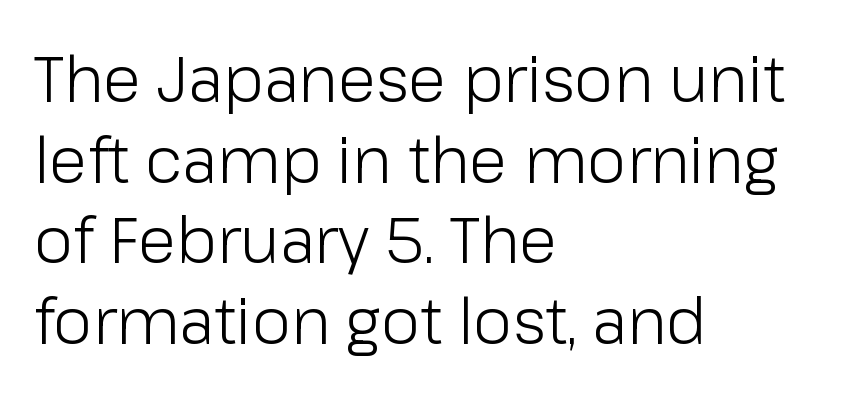
Q: Is the text bold? A: No.
Q: Is the text italic (slanted)? A: No, it is upright.
Q: Is the typeface a serif or a sans-serif typeface? A: Sans-serif.
Q: Is the text underlined? A: No.
Q: How is the paragraph aligned? A: Left-aligned.
Q: Is the spacing between letters normal or unusually wide? A: Normal.
Q: Is the spacing between lines tight, normal or loose? A: Normal.
Q: Width (condensed, normal, or wide)? A: Normal.
Q: Stroke contrast? A: Low.
Q: x-height? A: Medium.
Q: Monospaced? A: No.
